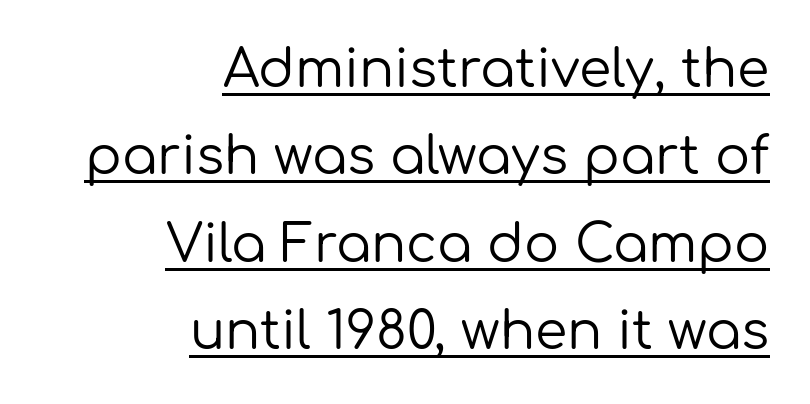
The image shows 52 px regular-weight sans-serif type, upright; set right-aligned, normal line spacing (1.68x), normal letter spacing, underlined; low stroke contrast and a medium x-height.
